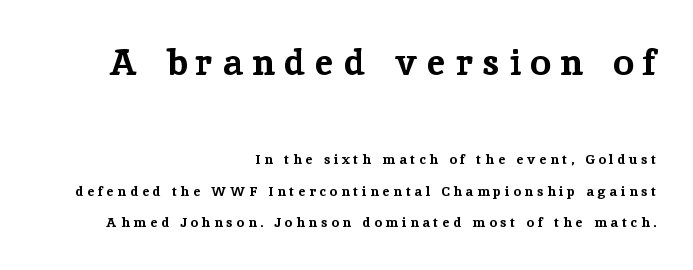
Q: Is the text bold? A: Yes.
Q: Is the text italic (slanted)? A: No, it is upright.
Q: Is the typeface a serif or a sans-serif typeface? A: Serif.
Q: Is the text underlined? A: No.
Q: How is the paragraph aligned? A: Right-aligned.
Q: Is the spacing between letters normal or unusually wide? A: Unusually wide.
Q: Is the spacing between lines tight, normal or loose? A: Loose.
Q: Which block of text is set in a larger size, the first (top) or the second (bottom)? A: The first (top) one.
Q: Width (condensed, normal, or wide)? A: Normal.
Q: Stroke contrast? A: Low.
Q: x-height? A: Medium.
Q: Monospaced? A: No.
